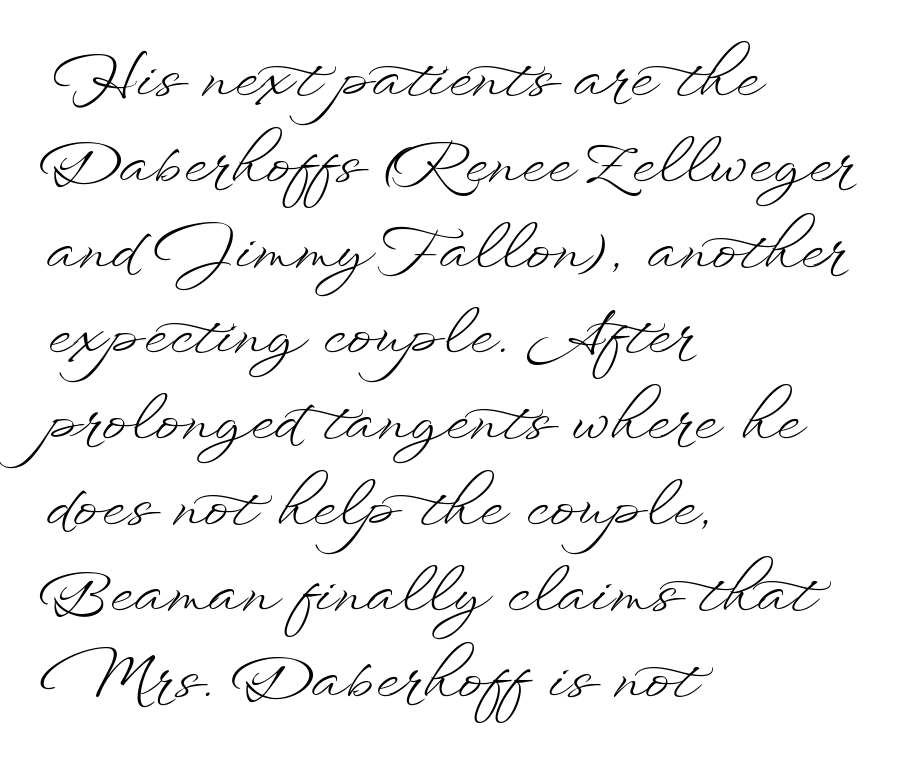
The image shows 60 px light, wide type; set left-aligned, normal line spacing (1.43x), normal letter spacing, not underlined; low stroke contrast and a small x-height.
